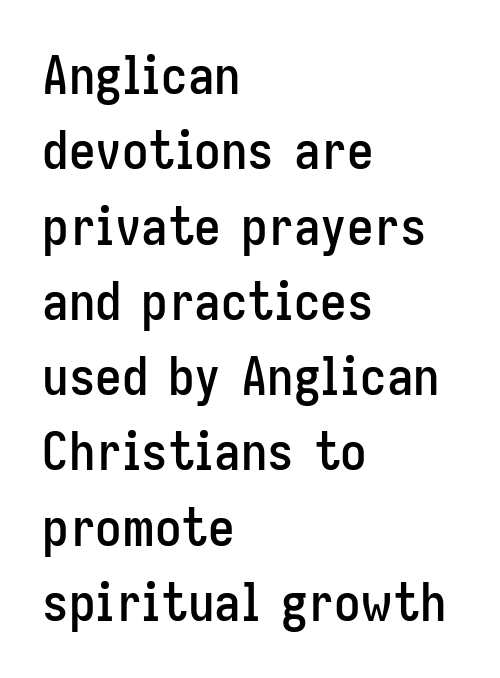
Is this a fixed-width face? No — the glyphs have proportional, varying widths. The specimen omits any rule beneath the text block's lines. A classic flush-left, rag-right setting is used for this passage. A roman cut, with each character standing at attention. Rows of type keep a routine distance in the vertical direction.
